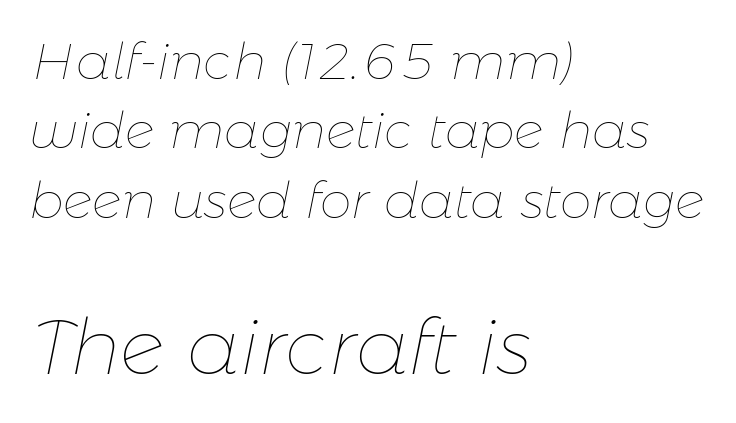
Q: Is the text bold? A: No.
Q: Is the text italic (slanted)? A: Yes, it leans right by about 11 degrees.
Q: Is the text underlined? A: No.
Q: How is the paragraph aligned? A: Left-aligned.
Q: Is the spacing between letters normal or unusually wide? A: Normal.
Q: Is the spacing between lines tight, normal or loose? A: Normal.
Q: Which block of text is set in a larger size, the first (top) or the second (bottom)? A: The second (bottom) one.
Q: Width (condensed, normal, or wide)? A: Normal.
Q: Stroke contrast? A: Low.
Q: x-height? A: Medium.
Q: Monospaced? A: No.
